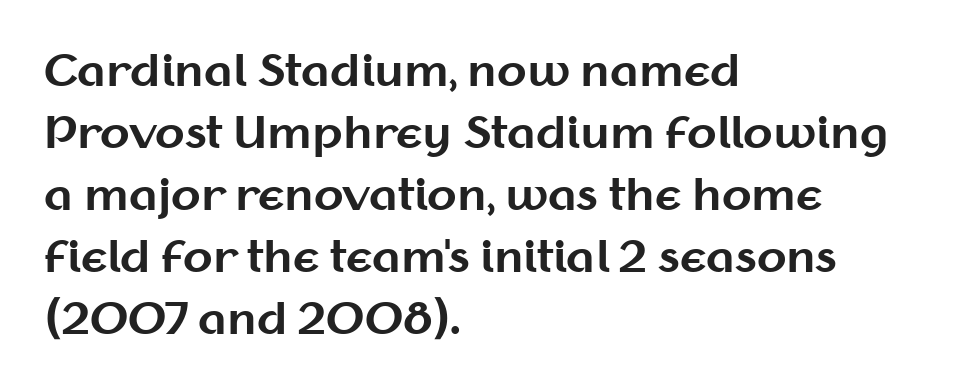
Proportional: the letters do not fall into vertical columns. Stroke thickness is high; the sample reads as a true bold. Casual observation: everything's shoved over to the left. The area under the type is left untouched. Ascenders rise straight up at ninety degrees.
